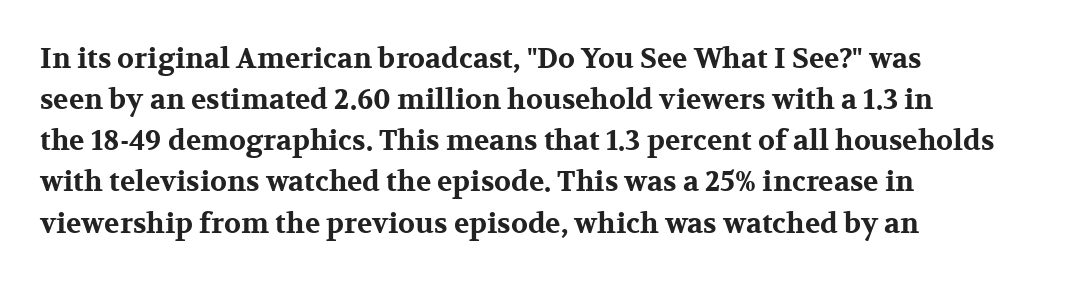
What stands out about the letter spacing? Nothing — it is the standard amount. Classification — serif. The face used here is proportionally spaced, like ordinary book or web type. Horizontal alignment here is leftward, the default for most running prose.
